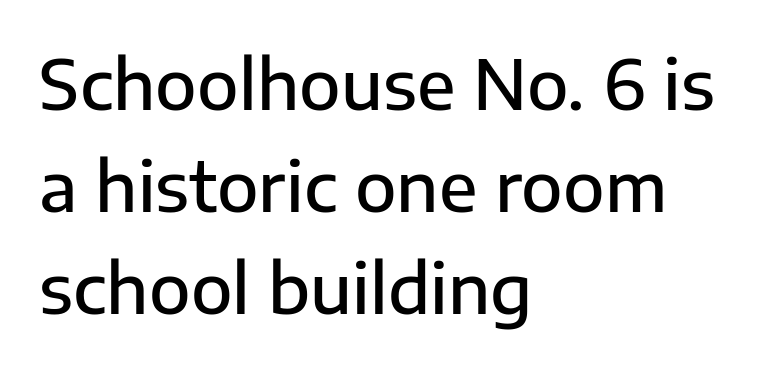
Does the lettering tilt? It doesn't — this is upright. Summary of weight: moderately heavy, a semibold. Any mark beneath the type? The region is blank. Each letter keeps its own natural width here, so spacing adapts to shape.
